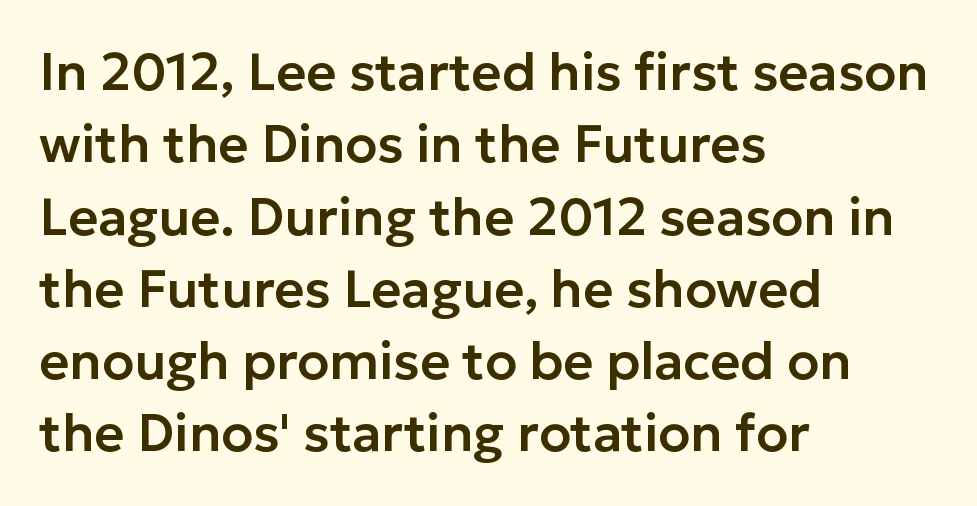
Ascenders rise straight up at ninety degrees. Vertical spacing — default. How are the letters spaced? Ordinarily, with no added tracking. Observe the absence of serifs on each vertical stroke in this sample. Any mark beneath the type? The region is blank.
